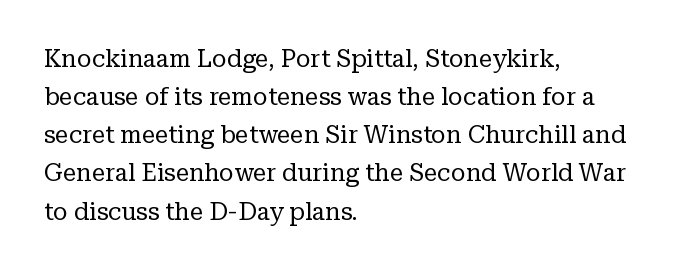
Is there much room between lines? A standard amount, neither cramped nor airy. A roman cut, with each character standing at attention. How are the letters spaced? Ordinarily, with no added tracking. This rendering features lettering with no underline. The paragraph shown leans on its left margin. The weight tops out at a normal text grade.
